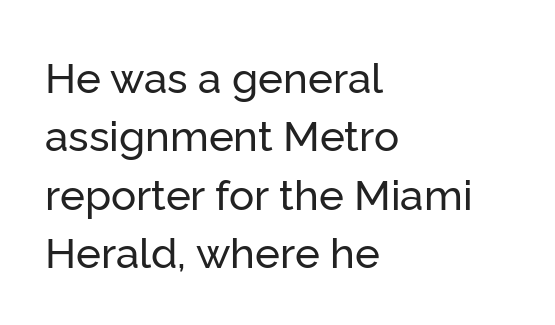
Q: Is the text italic (slanted)? A: No, it is upright.
Q: Is the typeface a serif or a sans-serif typeface? A: Sans-serif.
Q: Is the text underlined? A: No.
Q: How is the paragraph aligned? A: Left-aligned.
Q: Is the spacing between letters normal or unusually wide? A: Normal.
Q: Is the spacing between lines tight, normal or loose? A: Normal.
Q: Width (condensed, normal, or wide)? A: Normal.
Q: Stroke contrast? A: Low.
Q: x-height? A: Medium.
Q: Monospaced? A: No.
